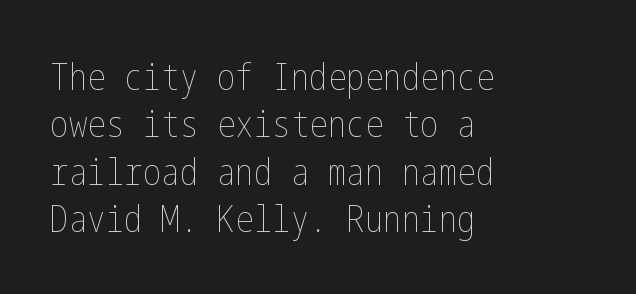
{"italic": "no", "bold": "no", "weight": "thin", "width": "condensed", "stroke_contrast": "low", "x_height": "medium", "underline": "no", "align": "left", "line_spacing": "normal", "line_spacing_ratio": 1.28, "letter_spacing": "normal", "letter_spacing_em": 0.0, "glyph_px": 37}
